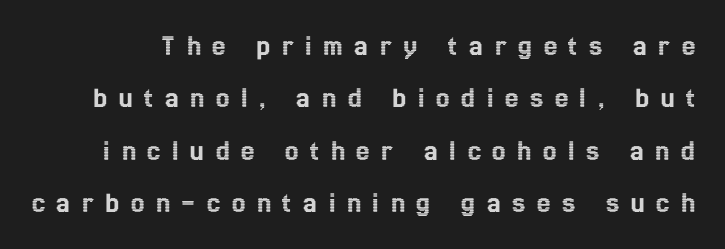
No word sits above an underline. Inter-character spacing is expanded well beyond the font's built-in metrics. Looks like regular typesetting: each glyph gets only the width it needs. The lettering holds an erect, upright posture throughout.
